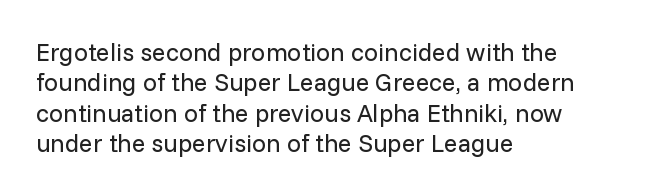
Nope, not italic — everything's standing straight. Only glyphs here, with clear space below each row. Leftover space on each line is placed entirely after the last word. The gaps between neighbouring characters are ordinary and unremarkable. A light-to-regular cut is what we see here.
